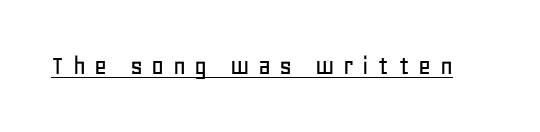
{"serif": "no", "italic": "no", "width": "normal", "stroke_contrast": "low", "x_height": "large", "monospaced": "no", "underline": "yes", "letter_spacing": "wide", "letter_spacing_em": 0.3, "glyph_px": 28}
